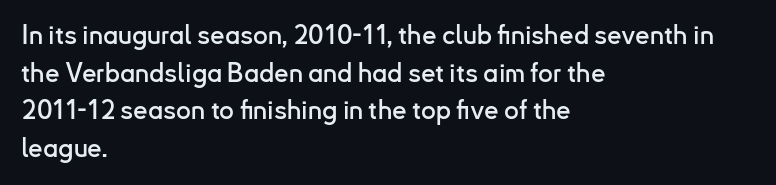
The image shows 26 px text type, upright; set left-aligned, normal line spacing (1.45x), normal letter spacing, not underlined.
